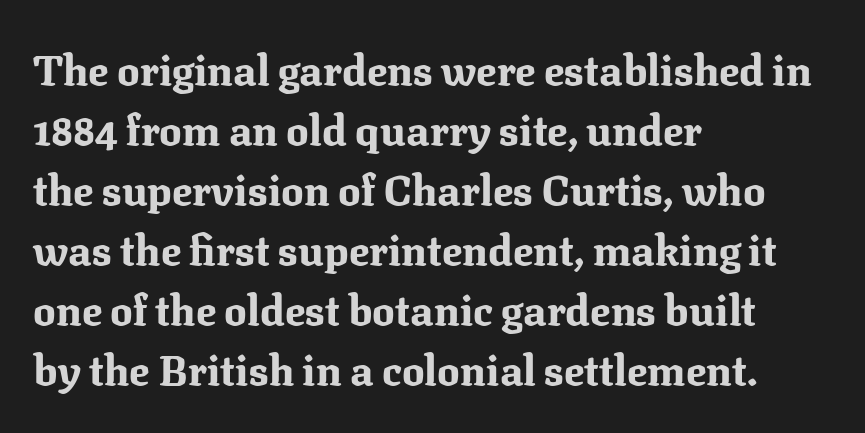
Reading down the block, your eye returns to a fixed left position each line. Plain, unruled lines of type. Regarding serifs, this sample has them. Varying glyph widths throughout — classic text-font behaviour. In terms of letterspacing, this is plain default setting. Interline gaps are of average width in this sample.
